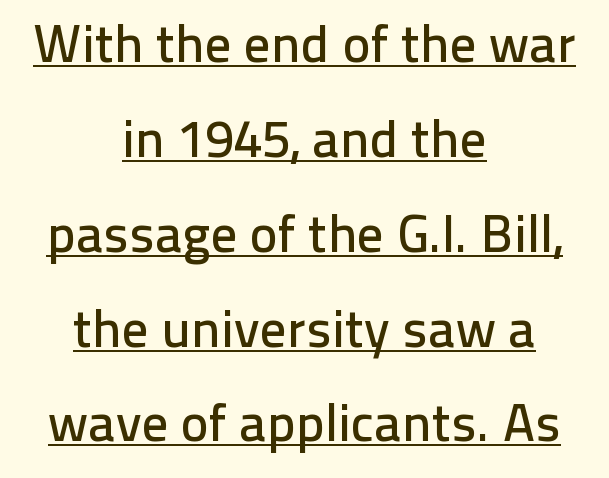
Q: Is the text italic (slanted)? A: No, it is upright.
Q: Is the typeface a serif or a sans-serif typeface? A: Sans-serif.
Q: Is the text underlined? A: Yes.
Q: How is the paragraph aligned? A: Centered.
Q: Is the spacing between letters normal or unusually wide? A: Normal.
Q: Width (condensed, normal, or wide)? A: Normal.
Q: Stroke contrast? A: Low.
Q: x-height? A: Medium.
Q: Monospaced? A: No.
